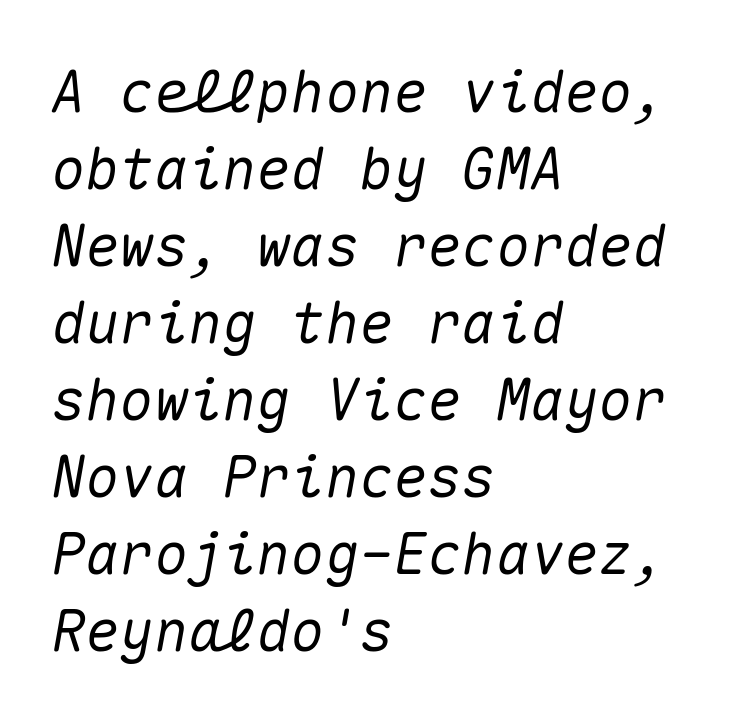
Q: Is the text italic (slanted)? A: Yes, it leans right by about 10 degrees.
Q: Is the text underlined? A: No.
Q: How is the paragraph aligned? A: Left-aligned.
Q: Is the spacing between letters normal or unusually wide? A: Normal.
Q: Is the spacing between lines tight, normal or loose? A: Normal.
Q: Width (condensed, normal, or wide)? A: Normal.
Q: Stroke contrast? A: Medium.
Q: x-height? A: Medium.
Q: Monospaced? A: Yes.
